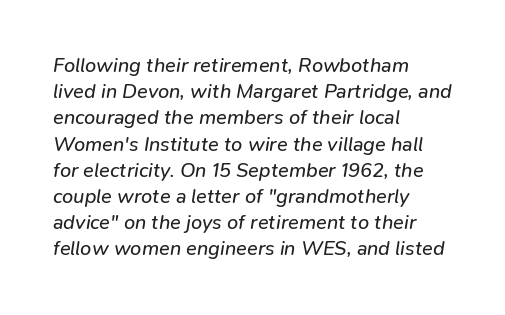
{"italic": "yes", "lean": "right", "slant_degrees": 9, "bold": "no", "underline": "no", "align": "left", "line_spacing": "normal", "line_spacing_ratio": 1.31, "letter_spacing": "normal", "letter_spacing_em": 0.0, "glyph_px": 20}
